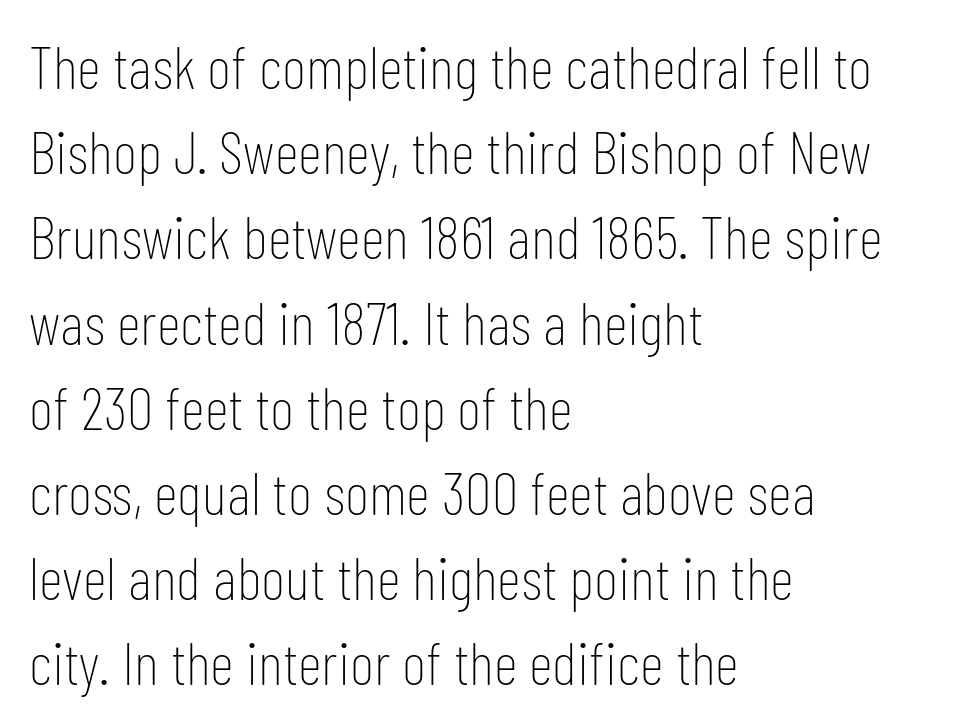
{"serif": "no", "italic": "no", "bold": "no", "weight": "thin", "width": "condensed", "stroke_contrast": "low", "x_height": "medium", "monospaced": "no", "underline": "no", "align": "left", "line_spacing": "normal", "line_spacing_ratio": 1.42, "letter_spacing": "normal", "letter_spacing_em": 0.0, "glyph_px": 60}
